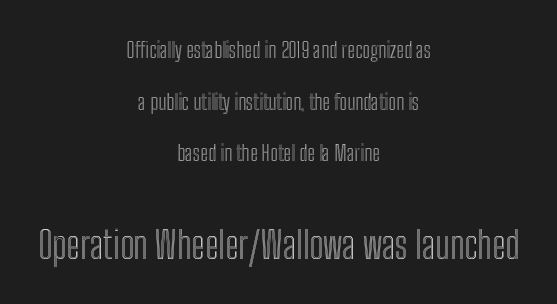
The baseline area is clear. Think of a printed novel: that variable character pitch is what you see here. Horizontal bands of white between lines are thick stripes. This sample is center-justified, so both line endings float freely. Two sizes are in play, and the larger belongs to the second block.
